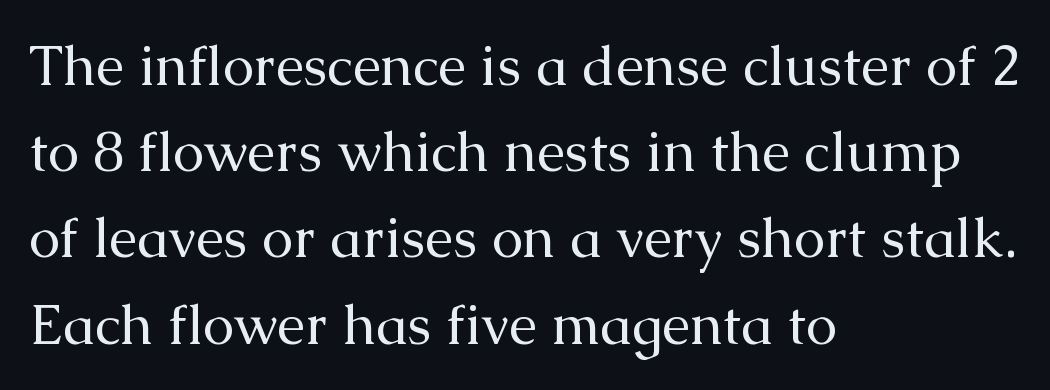
The image shows 56 px regular-weight serif type, upright; set left-aligned, normal line spacing (1.54x), normal letter spacing, not underlined; medium stroke contrast and a medium x-height.
